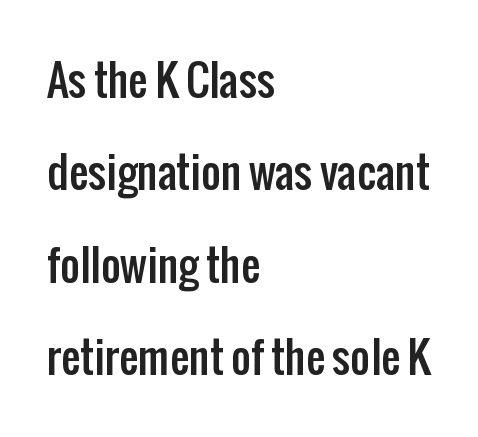
{"serif": "no", "italic": "no", "width": "condensed", "stroke_contrast": "low", "x_height": "medium", "monospaced": "no", "underline": "no", "align": "left", "line_spacing": "loose", "line_spacing_ratio": 2.15, "letter_spacing": "normal", "letter_spacing_em": 0.0, "glyph_px": 43}
